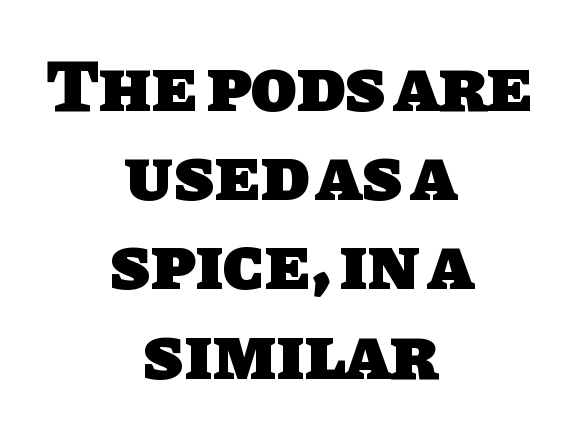
Q: Is the text bold? A: Yes.
Q: Is the typeface a serif or a sans-serif typeface? A: Sans-serif.
Q: Is the text underlined? A: No.
Q: How is the paragraph aligned? A: Centered.
Q: Is the spacing between letters normal or unusually wide? A: Normal.
Q: Width (condensed, normal, or wide)? A: Normal.
Q: Stroke contrast? A: Low.
Q: x-height? A: Large.
Q: Monospaced? A: No.
